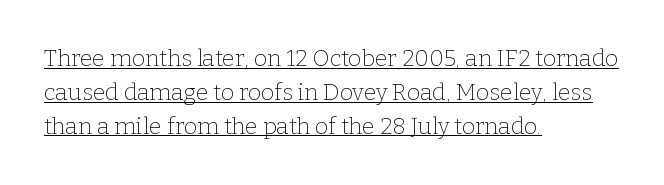
The image shows 23 px text type, upright; set left-aligned, normal line spacing (1.47x), normal letter spacing, underlined.
